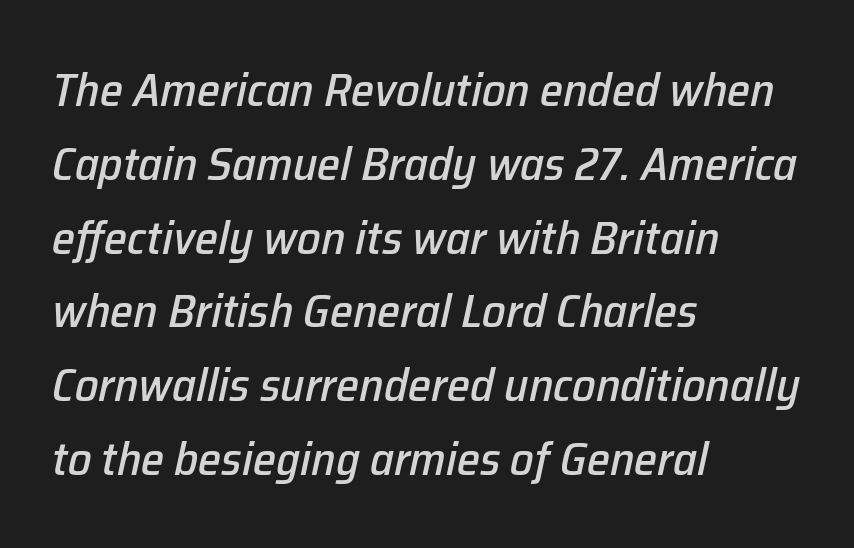
{"italic": "yes", "lean": "right", "slant_degrees": 12, "width": "normal", "stroke_contrast": "low", "x_height": "medium", "monospaced": "no", "underline": "no", "align": "left", "line_spacing": "normal", "line_spacing_ratio": 1.57, "letter_spacing": "normal", "letter_spacing_em": 0.0, "glyph_px": 47}
